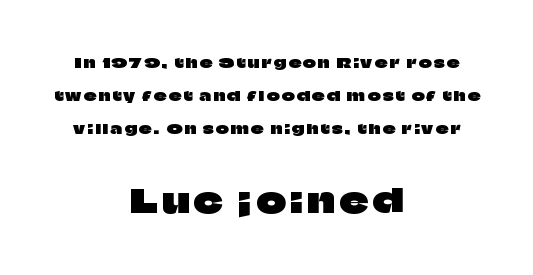
The letters carry no serifs — their stems end cleanly without finishing strokes. The face used here is proportionally spaced, like ordinary book or web type. Typesetter's note — lower block bumped up in size, upper block left smaller. The space directly below the letters is spotless. This is the regular roman posture of the typeface. Rows of type keep a wide berth in the vertical direction.
